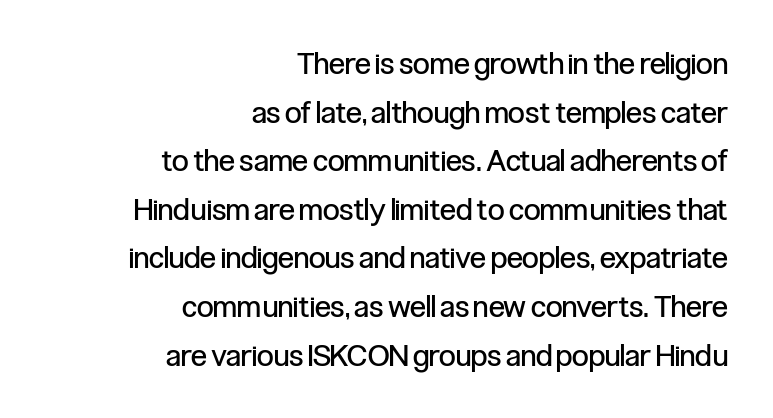
The image shows 30 px regular-weight, condensed sans-serif type, upright; set right-aligned, normal line spacing (1.62x), normal letter spacing, not underlined; low stroke contrast and a medium x-height.
